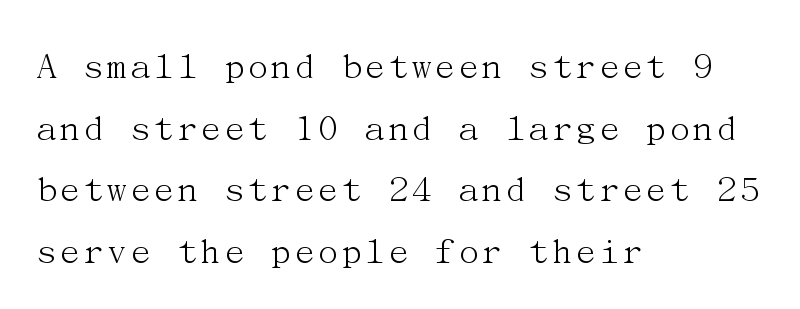
The image shows 40 px light serif type, upright; set left-aligned, normal line spacing (1.54x), normal letter spacing, not underlined; medium stroke contrast and a medium x-height.
